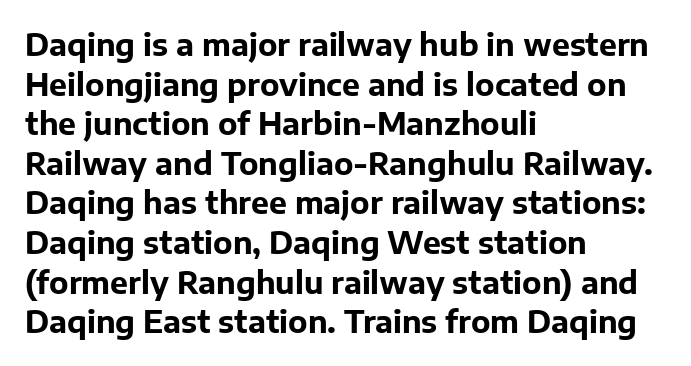
The image shows 30 px bold sans-serif type, upright; set left-aligned, normal line spacing (1.32x), normal letter spacing, not underlined; low stroke contrast and a medium x-height.
